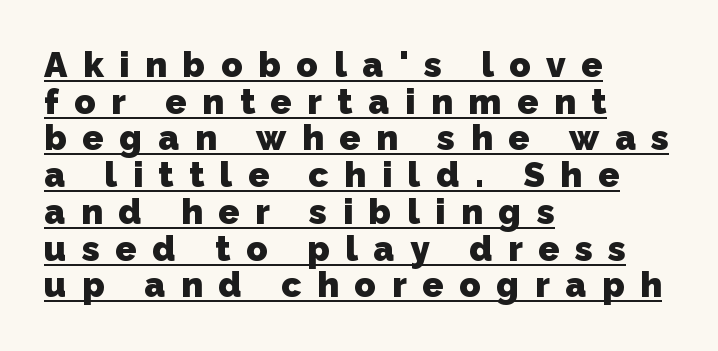
The image shows 35 px heavy sans-serif type; set left-aligned, tight line spacing (1.05x), unusually wide letter spacing (+0.45 em), underlined; low stroke contrast and a medium x-height.
